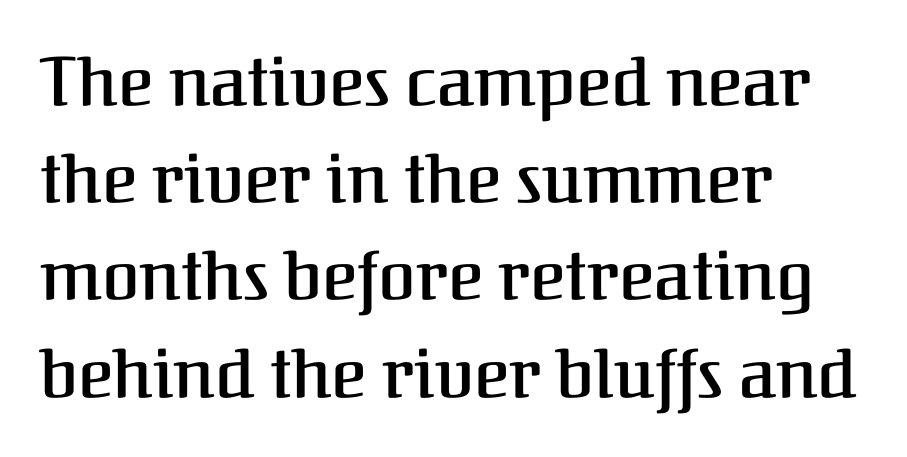
The image shows 68 px semibold serif type, upright; set left-aligned, normal line spacing (1.43x), normal letter spacing, not underlined; medium stroke contrast and a medium x-height.
